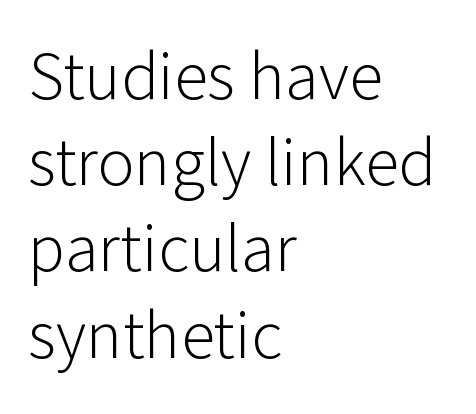
The font's upright variant was chosen for this text. Casual observation: everything's shoved over to the left. What's the leading like? Ordinary, nothing unusual. The font is comparable to plain body text, perhaps lighter. Between one letter and the next there's only the usual sliver of space. Nope, no serifs anywhere on these letters.
